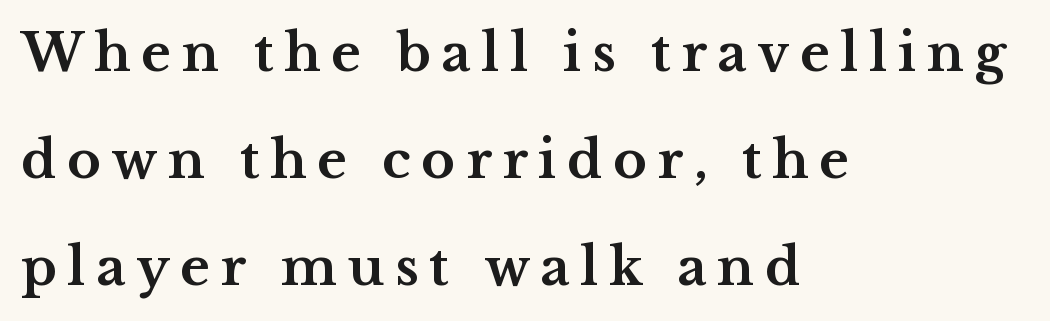
This is heavy type, rendered in bold. Style check: upright. Anything drawn beneath the words? Only blank space. Regarding leading, the lines here are spaced well apart. The setting favours the left margin, as ordinary paragraphs usually do. The gaps between neighbouring characters are conspicuously large.
